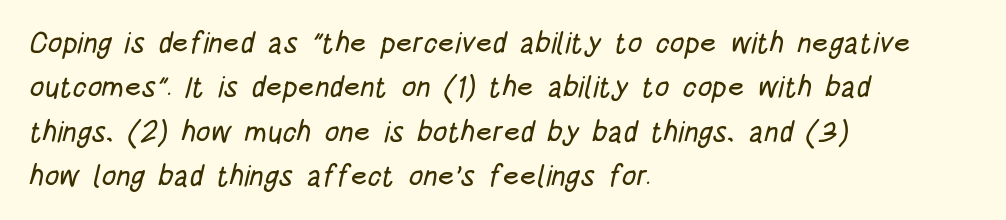
The image shows 29 px condensed sans-serif type; set left-aligned, normal line spacing (1.53x), normal letter spacing, not underlined; low stroke contrast and a large x-height.
